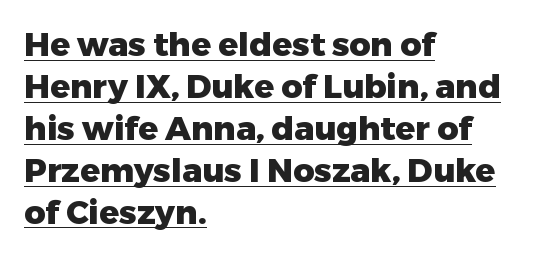
Q: Is the text bold? A: Yes.
Q: Is the text italic (slanted)? A: No, it is upright.
Q: Is the typeface a serif or a sans-serif typeface? A: Sans-serif.
Q: Is the text underlined? A: Yes.
Q: How is the paragraph aligned? A: Left-aligned.
Q: Is the spacing between letters normal or unusually wide? A: Normal.
Q: Is the spacing between lines tight, normal or loose? A: Normal.
Q: Width (condensed, normal, or wide)? A: Normal.
Q: Stroke contrast? A: Low.
Q: x-height? A: Medium.
Q: Monospaced? A: No.
